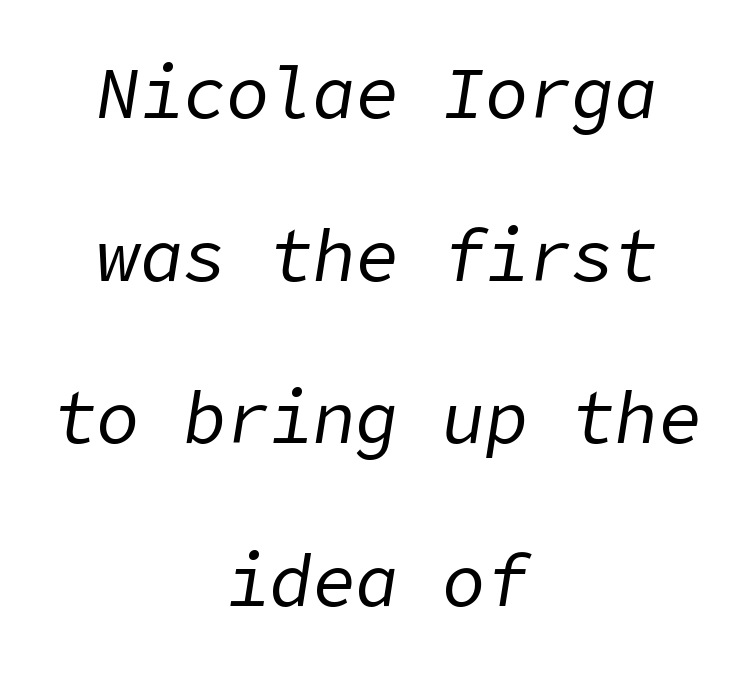
The image shows 72 px regular-weight type, italic (leaning right); set centered, loose line spacing (2.26x), normal letter spacing, not underlined; low stroke contrast and a medium x-height.
